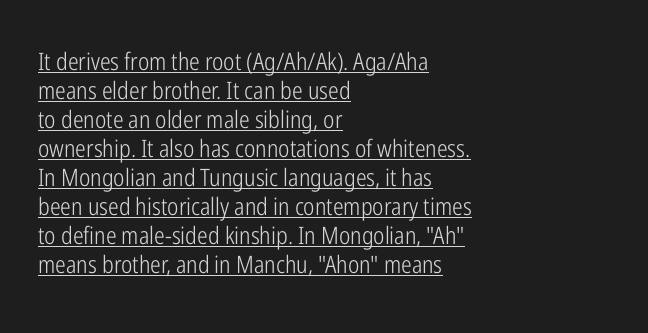
{"italic": "no", "bold": "no", "underline": "yes", "align": "left", "line_spacing_ratio": 1.21, "letter_spacing": "normal", "letter_spacing_em": 0.0, "glyph_px": 24}
